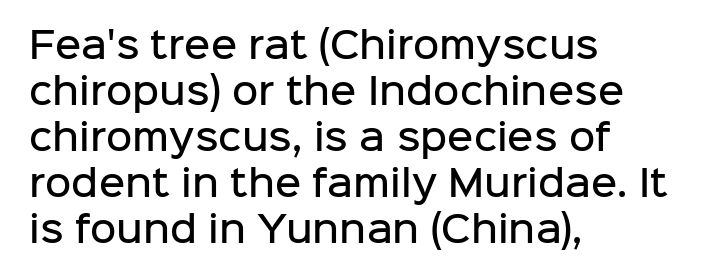
The image shows 36 px semibold sans-serif type, upright; set left-aligned, normal line spacing (1.28x), normal letter spacing, not underlined; low stroke contrast and a medium x-height.
